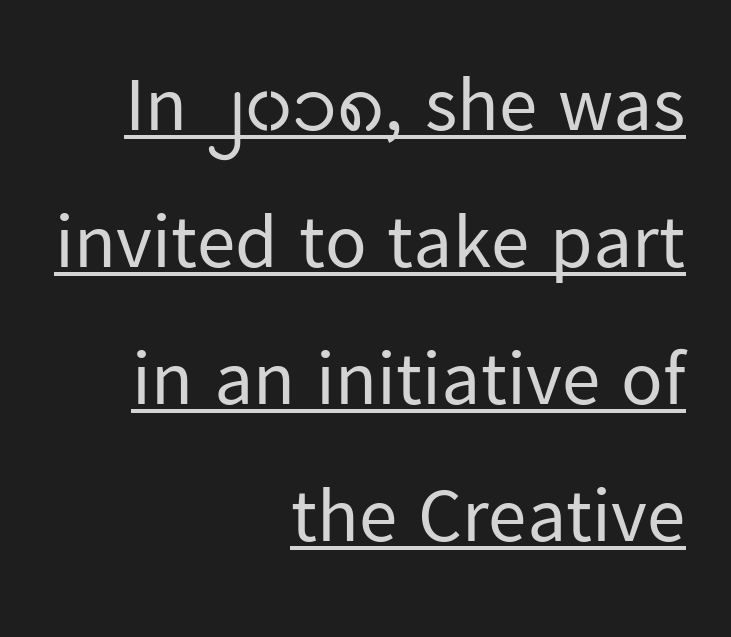
The image shows 77 px regular-weight sans-serif type, upright; set right-aligned, line spacing 1.78x, normal letter spacing, underlined; low stroke contrast and a medium x-height.
